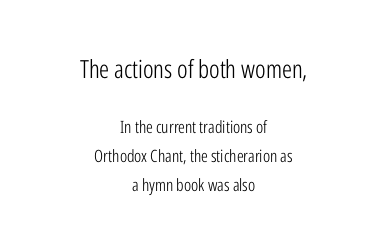
Q: Is the text bold? A: No.
Q: Is the text italic (slanted)? A: No, it is upright.
Q: Is the text underlined? A: No.
Q: How is the paragraph aligned? A: Centered.
Q: Is the spacing between letters normal or unusually wide? A: Normal.
Q: Which block of text is set in a larger size, the first (top) or the second (bottom)? A: The first (top) one.
